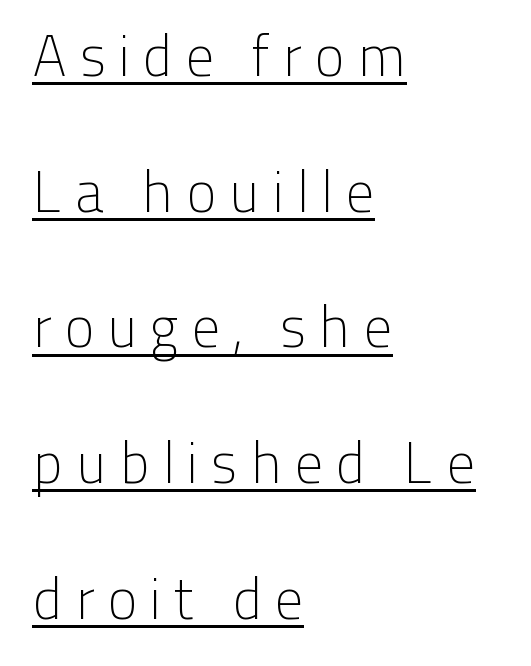
{"serif": "no", "italic": "no", "bold": "no", "weight": "light", "width": "normal", "stroke_contrast": "low", "x_height": "medium", "monospaced": "no", "underline": "yes", "align": "left", "line_spacing": "loose", "line_spacing_ratio": 2.34, "letter_spacing": "wide", "letter_spacing_em": 0.2, "glyph_px": 58}
